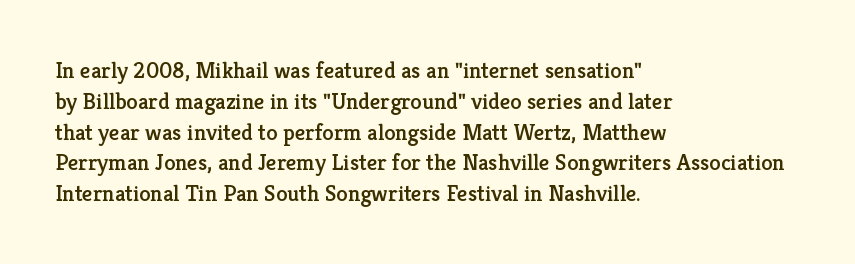
{"italic": "no", "underline": "no", "align": "left", "line_spacing": "normal", "line_spacing_ratio": 1.34, "letter_spacing": "normal", "letter_spacing_em": 0.0, "glyph_px": 23}
